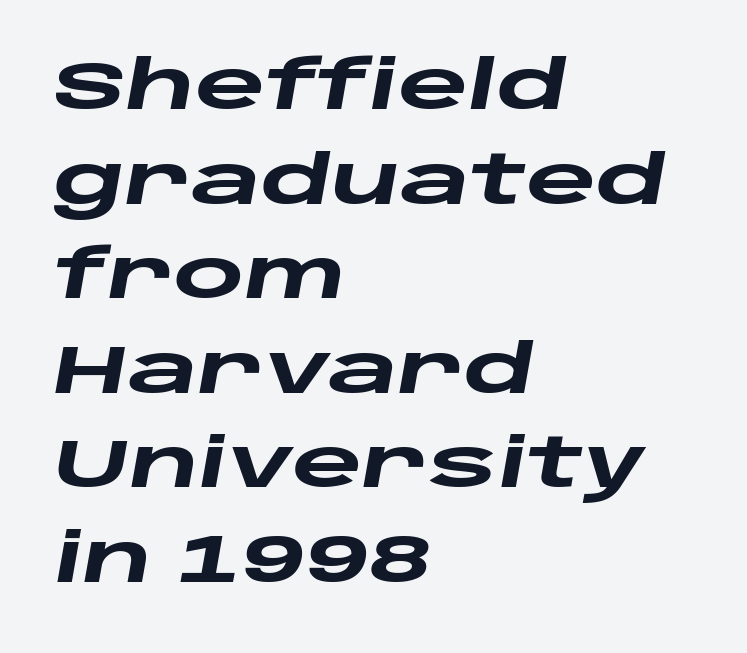
You could not count columns in this text — the font is proportionally spaced. These lines sit exactly where default settings would place them. The line texture is even and compact thanks to regular tracking. Beneath every word, the page is bare.
